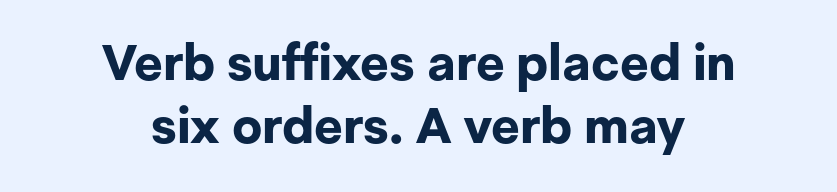
{"serif": "no", "italic": "no", "bold": "yes", "weight": "bold", "width": "normal", "stroke_contrast": "low", "x_height": "medium", "monospaced": "no", "underline": "no", "align": "center", "line_spacing": "normal", "line_spacing_ratio": 1.26, "letter_spacing": "normal", "letter_spacing_em": 0.0, "glyph_px": 50}
